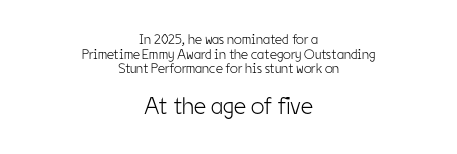
The image shows 24 px text type, upright; set centered, tight line spacing (1.05x), normal letter spacing, not underlined; the second (bottom) block is 1.71x larger.
